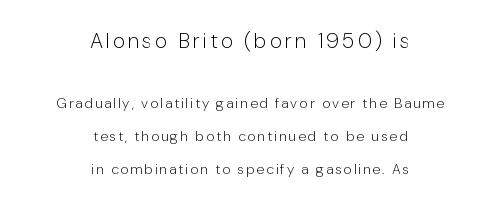
This sample trades compactness for vertical openness between lines. Size hierarchy here favors the leading block over the trailing one. Style check: upright. Heft: none added — not bold.
